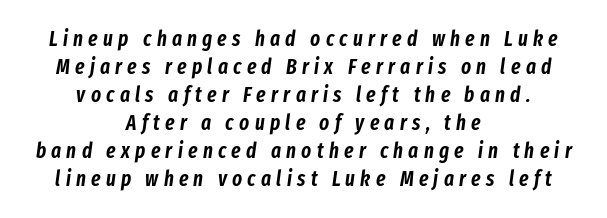
Q: Is the text italic (slanted)? A: Yes, it leans right by about 8 degrees.
Q: Is the text underlined? A: No.
Q: How is the paragraph aligned? A: Centered.
Q: Is the spacing between letters normal or unusually wide? A: Unusually wide.
Q: Is the spacing between lines tight, normal or loose? A: Normal.
